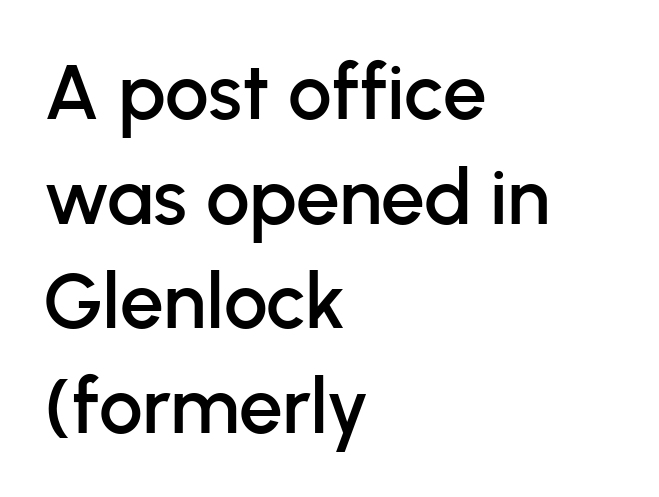
The image shows 78 px sans-serif type, upright; set left-aligned, normal line spacing (1.34x), normal letter spacing, not underlined; low stroke contrast and a medium x-height.
